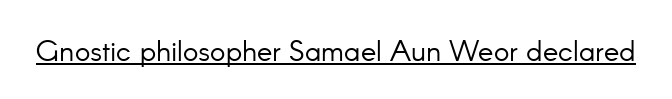
The image shows 29 px light sans-serif type, upright; set normal letter spacing, underlined; low stroke contrast and a small x-height.
